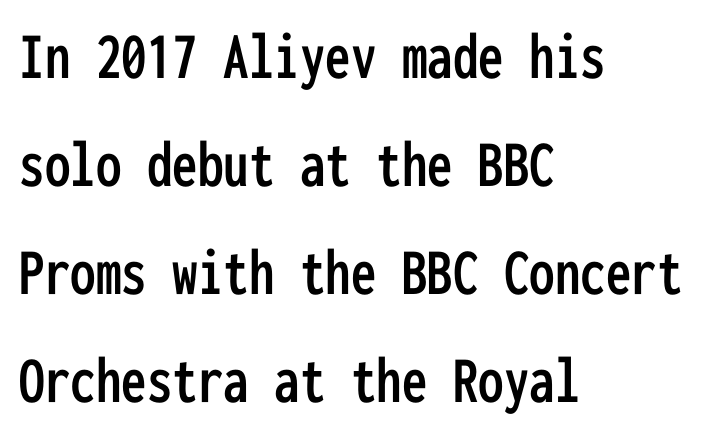
The image shows 68 px condensed sans-serif type, upright, monospaced; set left-aligned, normal line spacing (1.59x), normal letter spacing, not underlined; low stroke contrast and a medium x-height.
